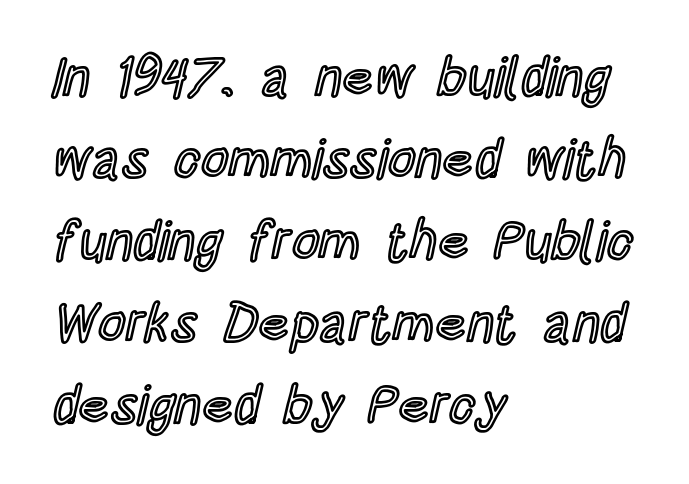
Every row of glyphs begins at an identical x-position on the left. The block of text has a typical density, with ordinary space between rows. Descenders are the only things crossing below the line. Is the letter spacing exaggerated? No — it looks like the ordinary default. The letters advance in unequal steps, a hallmark of proportional type.
